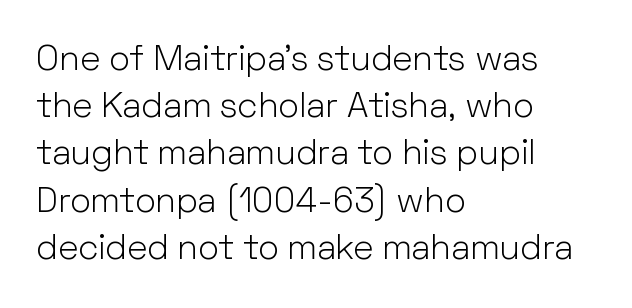
{"serif": "no", "italic": "no", "bold": "no", "weight": "light", "width": "normal", "stroke_contrast": "low", "x_height": "medium", "monospaced": "no", "underline": "no", "align": "left", "line_spacing": "normal", "line_spacing_ratio": 1.35, "letter_spacing": "normal", "letter_spacing_em": 0.0, "glyph_px": 35}
